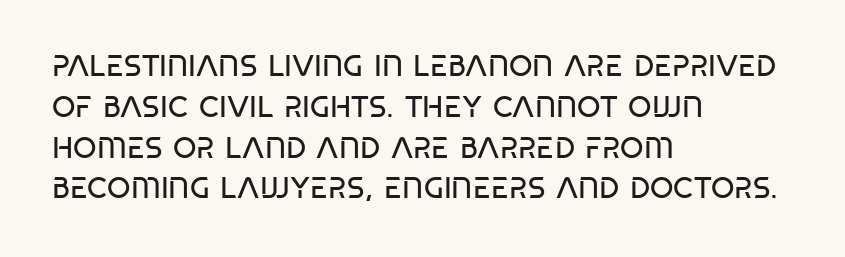
The image shows 30 px regular-weight, condensed sans-serif type; set left-aligned, normal line spacing (1.36x), normal letter spacing, not underlined; low stroke contrast and a large x-height.
